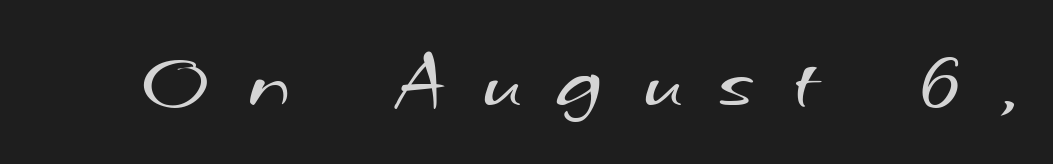
Q: Is the text bold? A: No.
Q: Is the typeface a serif or a sans-serif typeface? A: Sans-serif.
Q: Is the text underlined? A: No.
Q: Is the spacing between letters normal or unusually wide? A: Unusually wide.
Q: Width (condensed, normal, or wide)? A: Wide.
Q: Stroke contrast? A: Medium.
Q: x-height? A: Small.
Q: Monospaced? A: No.
